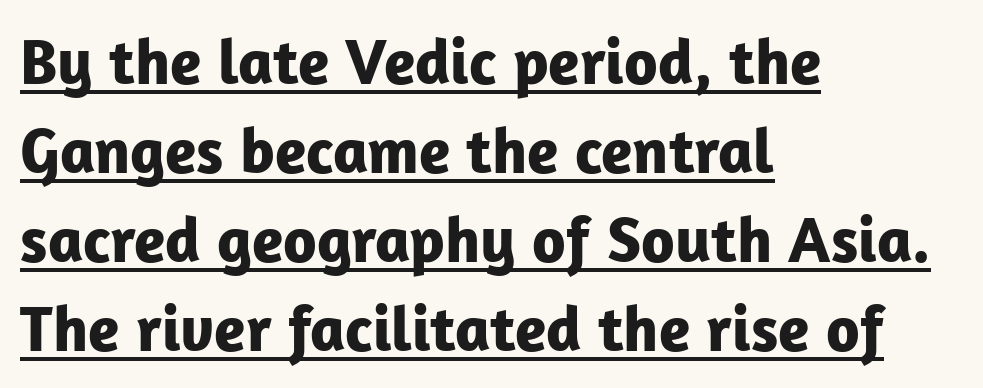
The image shows 65 px bold sans-serif type, upright; set left-aligned, normal line spacing (1.37x), normal letter spacing, underlined; low stroke contrast and a medium x-height.
